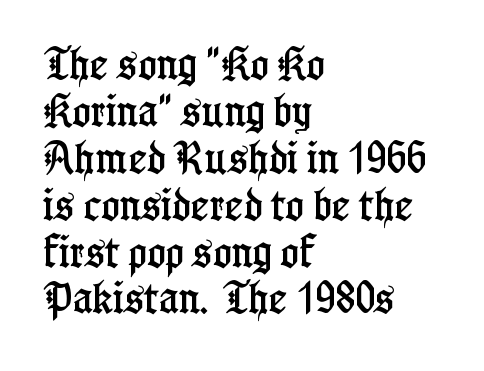
The face used here is rendered with its standard letterfit. Proportional: the letters do not fall into vertical columns. Does the type have serifs? Yes, each stem ends in a small foot. Words float on clear page, feet unadorned.
